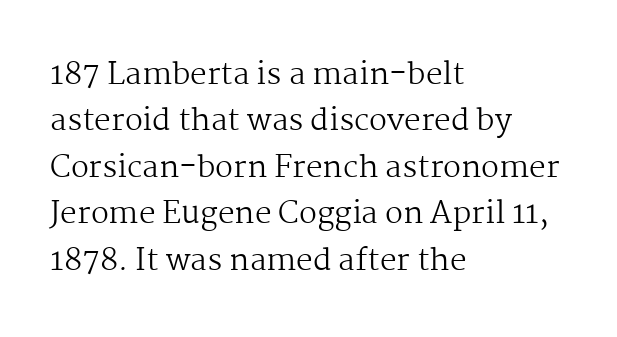
The image shows 30 px regular-weight serif type, upright; set left-aligned, normal line spacing (1.55x), normal letter spacing, not underlined; medium stroke contrast and a medium x-height.
